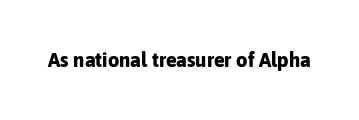
The rendering keeps characters at their native spacing. Underlining? Definitely not there. Nope, not italic — everything's standing straight. Set as a true bold cut, around the 700 mark.
